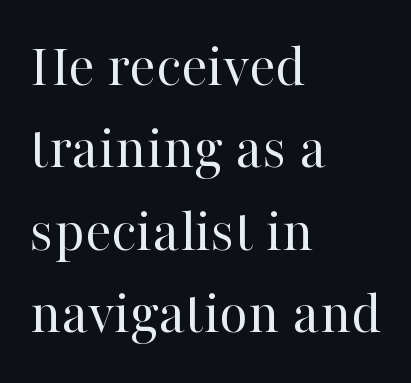
Q: Is the text bold? A: No.
Q: Is the text italic (slanted)? A: No, it is upright.
Q: Is the typeface a serif or a sans-serif typeface? A: Serif.
Q: Is the text underlined? A: No.
Q: How is the paragraph aligned? A: Left-aligned.
Q: Is the spacing between letters normal or unusually wide? A: Normal.
Q: Is the spacing between lines tight, normal or loose? A: Normal.
Q: Width (condensed, normal, or wide)? A: Normal.
Q: Stroke contrast? A: High.
Q: x-height? A: Medium.
Q: Monospaced? A: No.
